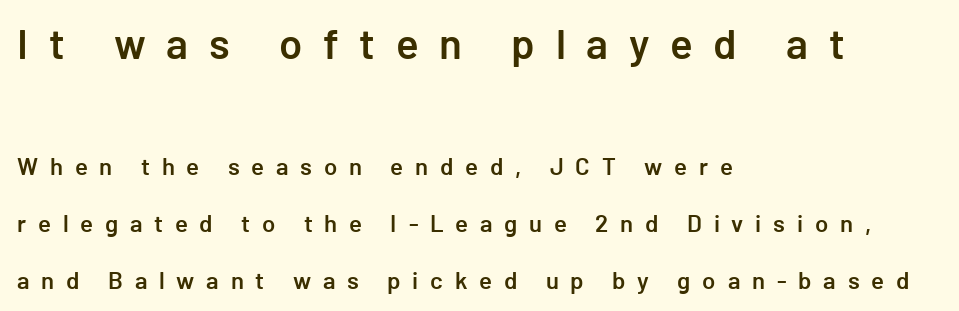
The image shows 42 px semibold sans-serif type, upright; set left-aligned, loose line spacing (2.38x), unusually wide letter spacing (+0.49 em), not underlined; the first (top) block is 1.75x larger; low stroke contrast and a medium x-height.
